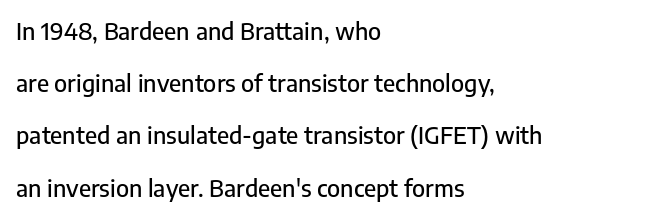
Q: Is the text italic (slanted)? A: No, it is upright.
Q: Is the text underlined? A: No.
Q: How is the paragraph aligned? A: Left-aligned.
Q: Is the spacing between letters normal or unusually wide? A: Normal.
Q: Is the spacing between lines tight, normal or loose? A: Loose.
